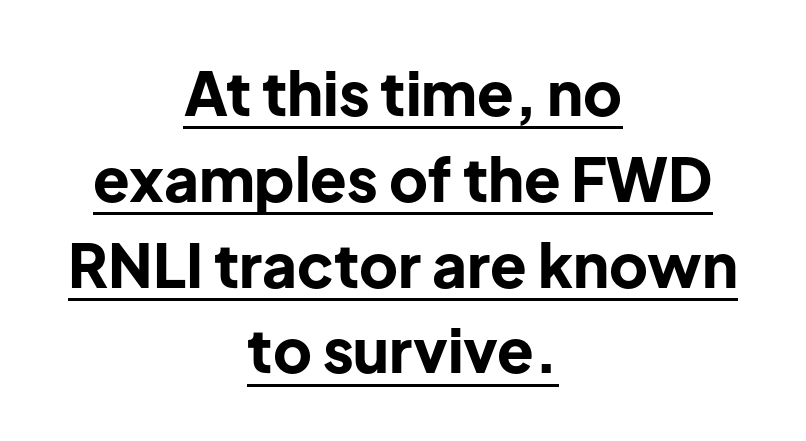
{"serif": "no", "italic": "no", "bold": "yes", "weight": "bold", "width": "normal", "stroke_contrast": "low", "x_height": "medium", "monospaced": "no", "underline": "yes", "align": "center", "line_spacing": "normal", "line_spacing_ratio": 1.43, "letter_spacing": "normal", "letter_spacing_em": 0.0, "glyph_px": 60}
